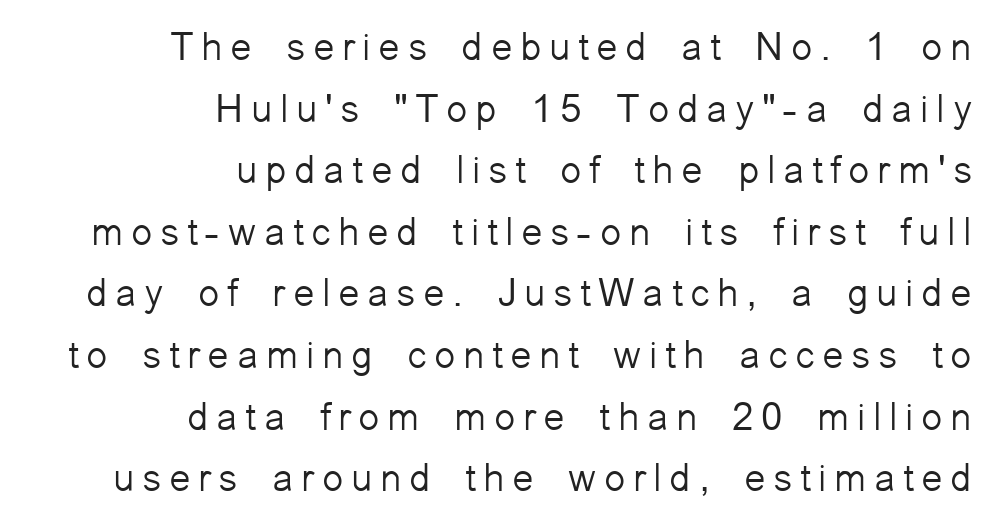
Q: Is the text bold? A: No.
Q: Is the text italic (slanted)? A: No, it is upright.
Q: Is the typeface a serif or a sans-serif typeface? A: Sans-serif.
Q: Is the text underlined? A: No.
Q: How is the paragraph aligned? A: Right-aligned.
Q: Is the spacing between lines tight, normal or loose? A: Normal.
Q: Width (condensed, normal, or wide)? A: Normal.
Q: Stroke contrast? A: Low.
Q: x-height? A: Medium.
Q: Monospaced? A: No.
